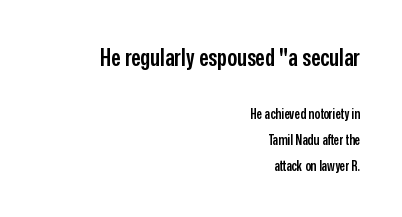
{"italic": "no", "bold": "semi", "underline": "no", "align": "right", "line_spacing_ratio": 1.84, "letter_spacing": "normal", "letter_spacing_em": 0.0, "larger_block": "first", "size_ratio": 1.71, "glyph_px": 24}
